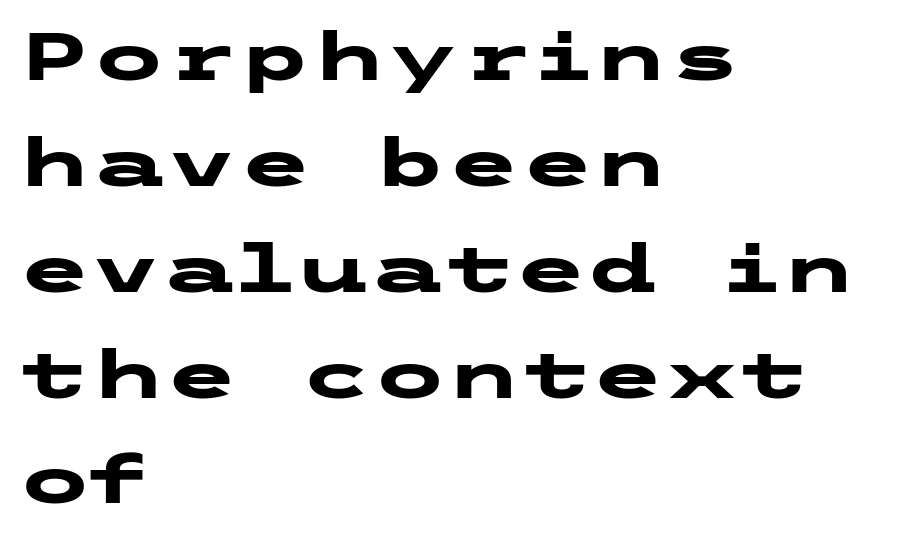
Q: Is the text bold? A: Yes.
Q: Is the text italic (slanted)? A: No, it is upright.
Q: Is the typeface a serif or a sans-serif typeface? A: Sans-serif.
Q: Is the text underlined? A: No.
Q: How is the paragraph aligned? A: Left-aligned.
Q: Is the spacing between letters normal or unusually wide? A: Normal.
Q: Is the spacing between lines tight, normal or loose? A: Normal.
Q: Width (condensed, normal, or wide)? A: Wide.
Q: Stroke contrast? A: Low.
Q: x-height? A: Medium.
